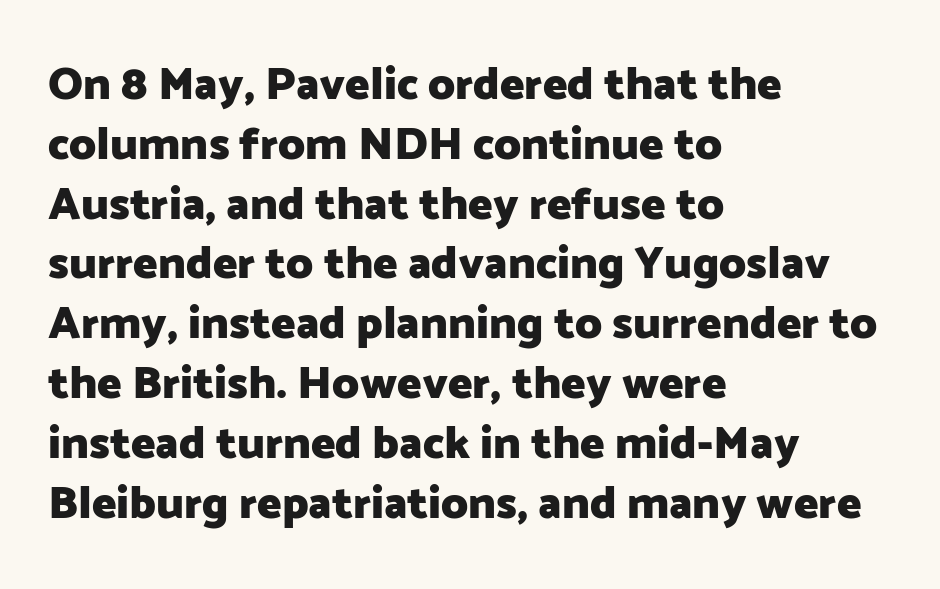
Q: Is the text bold? A: Yes.
Q: Is the text italic (slanted)? A: No, it is upright.
Q: Is the typeface a serif or a sans-serif typeface? A: Sans-serif.
Q: Is the text underlined? A: No.
Q: How is the paragraph aligned? A: Left-aligned.
Q: Is the spacing between letters normal or unusually wide? A: Normal.
Q: Is the spacing between lines tight, normal or loose? A: Normal.
Q: Width (condensed, normal, or wide)? A: Normal.
Q: Stroke contrast? A: Low.
Q: x-height? A: Medium.
Q: Monospaced? A: No.
